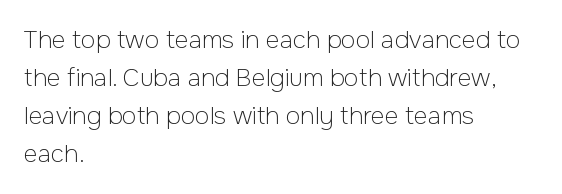
Caption: standard tracking, unaltered. How would I describe the line gaps? Plain and ordinary. Notice how the stems are strictly vertical — no italics here. The typeface has the unassuming heft of standard copy or less. The lines are quadded left.
